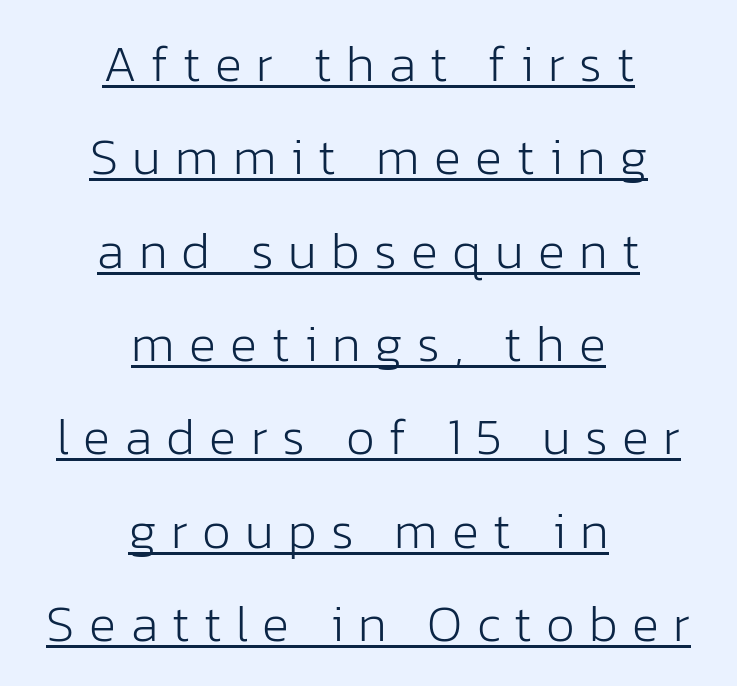
{"serif": "no", "italic": "no", "bold": "no", "weight": "light", "width": "normal", "stroke_contrast": "low", "x_height": "medium", "monospaced": "no", "underline": "yes", "align": "center", "line_spacing_ratio": 1.83, "letter_spacing": "wide", "letter_spacing_em": 0.28, "glyph_px": 51}
